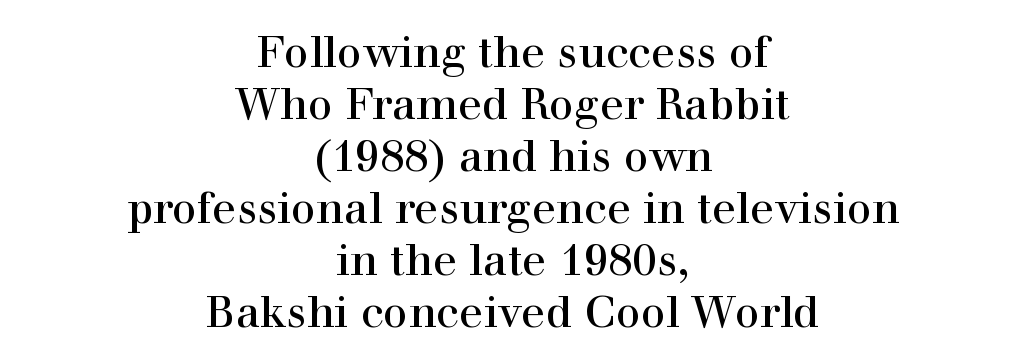
A bare baseline throughout the passage. Ordinary non-slanted type is in use. This sample has the flowing, uneven cadence of proportional lettering. Reading down the block, each line starts at a different indent, mirrored at its end.
